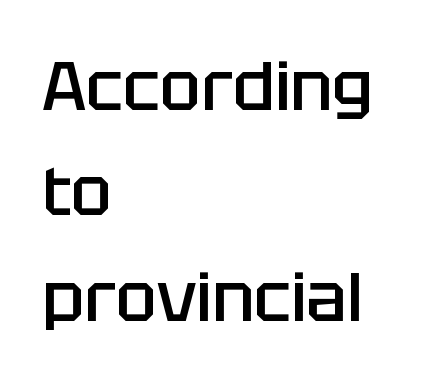
The image shows 68 px semibold sans-serif type, upright; set left-aligned, normal line spacing (1.55x), normal letter spacing, not underlined; low stroke contrast and a large x-height.
